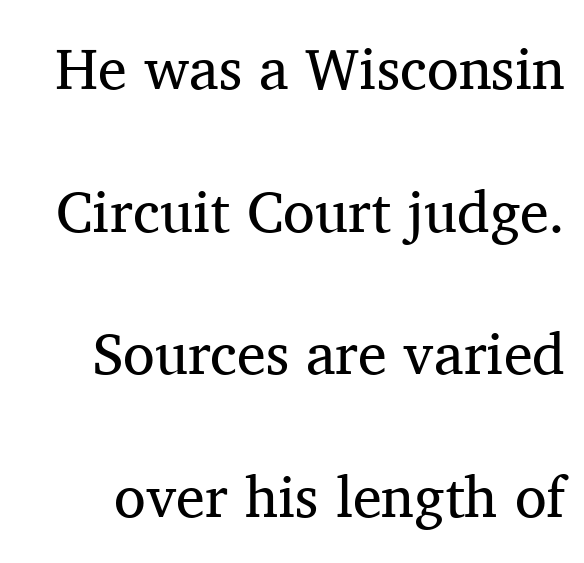
A typesetter would call this proportional, since set widths differ per character. The rendering shows small feet on the letterforms — a serif design. Posture: vertical. The passage shown stacks its lines with a broad gap.
